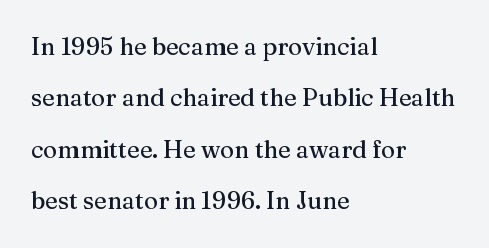
Typeset ragged right — the left edge is the straight one. Each word holds together tightly as a unit, with standard inter-letter gaps. Every stem runs plumb, perpendicular to the baseline. Descender tails drop into unmarked territory. The leading is generous, giving the passage an open texture.
